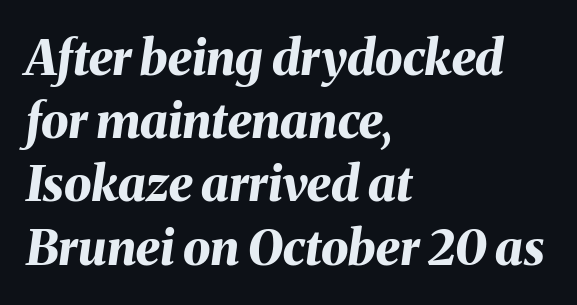
{"italic": "yes", "lean": "right", "slant_degrees": 8, "bold": "yes", "weight": "bold", "width": "normal", "stroke_contrast": "medium", "x_height": "medium", "monospaced": "no", "underline": "no", "align": "left", "line_spacing": "normal", "line_spacing_ratio": 1.29, "letter_spacing": "normal", "letter_spacing_em": 0.0, "glyph_px": 49}
